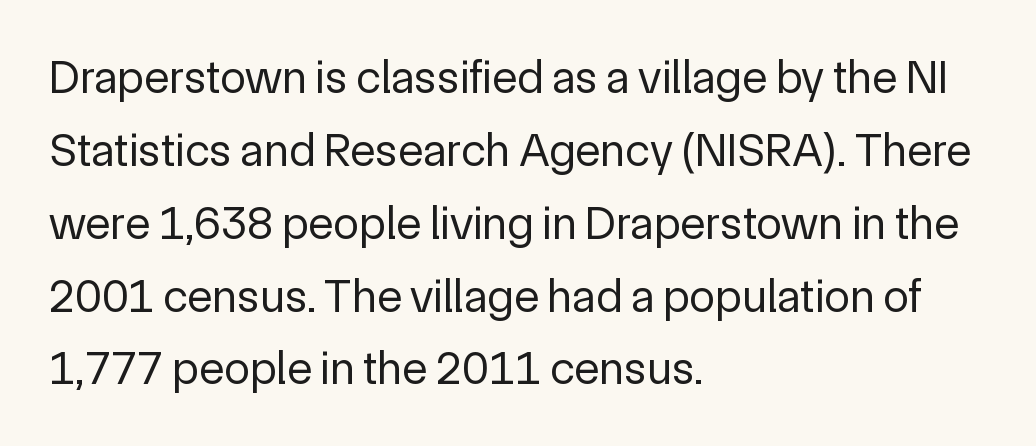
The image shows 47 px regular-weight sans-serif type, upright; set left-aligned, normal line spacing (1.55x), normal letter spacing, not underlined; a medium x-height.
